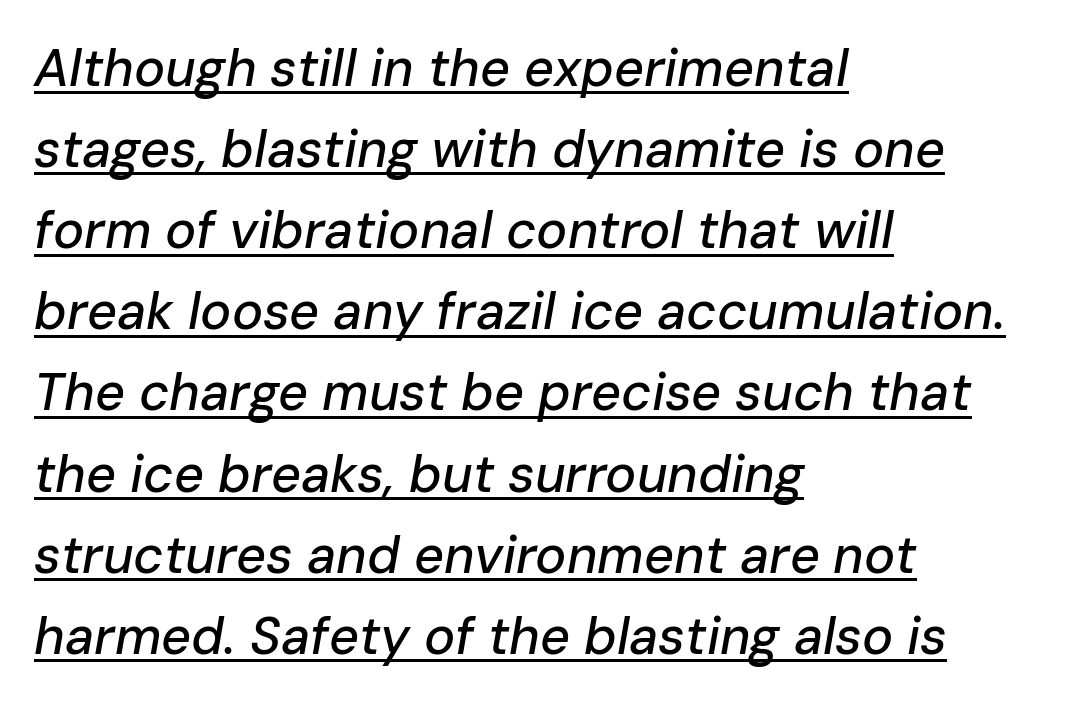
Is this a fixed-width face? No — the glyphs have proportional, varying widths. The rendering keeps characters at their native spacing. It's the slanting kind of type. Notice how a bar underscores the lettering throughout.
